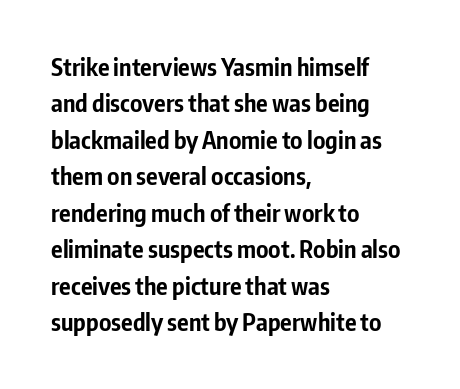
The image shows 24 px bold type, upright; set left-aligned, normal line spacing (1.52x), normal letter spacing, not underlined.
